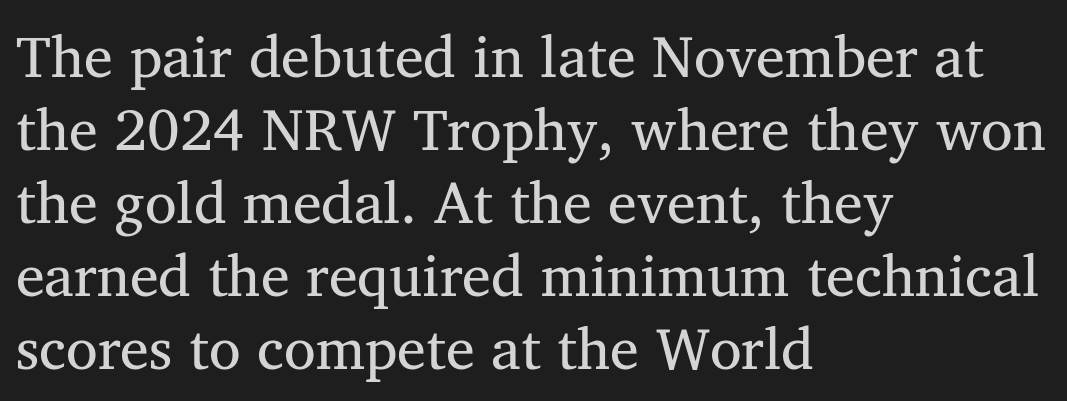
The image shows 58 px regular-weight serif type, upright; set left-aligned, normal line spacing (1.26x), normal letter spacing, not underlined; medium stroke contrast and a medium x-height.
